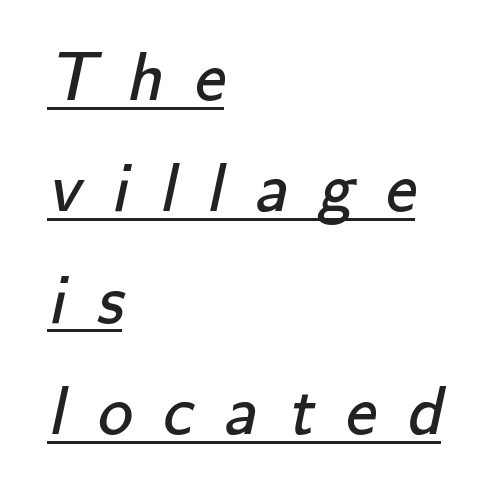
Q: Is the text bold? A: No.
Q: Is the typeface a serif or a sans-serif typeface? A: Sans-serif.
Q: Is the text underlined? A: Yes.
Q: How is the paragraph aligned? A: Left-aligned.
Q: Is the spacing between letters normal or unusually wide? A: Unusually wide.
Q: Is the spacing between lines tight, normal or loose? A: Normal.
Q: Width (condensed, normal, or wide)? A: Normal.
Q: Stroke contrast? A: Low.
Q: x-height? A: Small.
Q: Monospaced? A: No.
